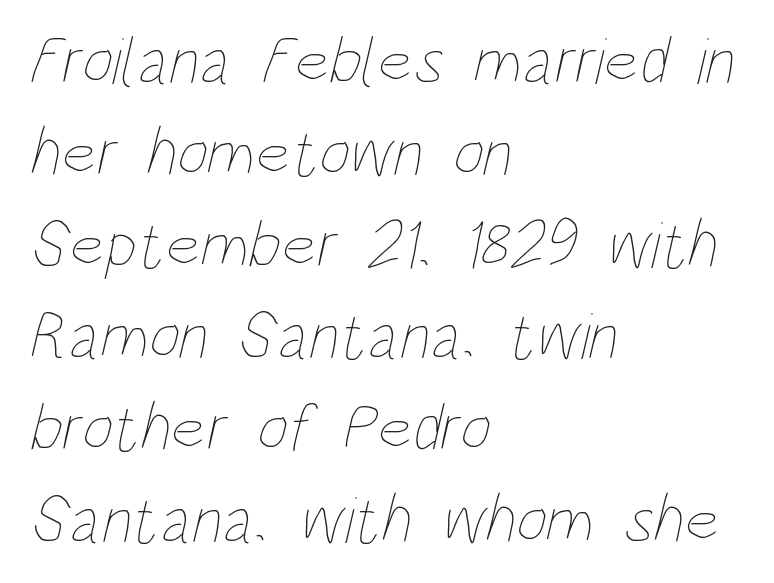
{"bold": "no", "weight": "thin", "width": "condensed", "stroke_contrast": "low", "x_height": "large", "monospaced": "no", "underline": "no", "align": "left", "line_spacing": "normal", "line_spacing_ratio": 1.37, "letter_spacing": "normal", "letter_spacing_em": 0.0, "glyph_px": 67}
